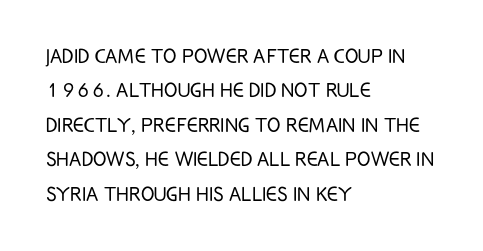
{"italic": "no", "bold": "no", "underline": "no", "align": "left", "line_spacing": "normal", "line_spacing_ratio": 1.38, "letter_spacing": "normal", "letter_spacing_em": 0.0, "glyph_px": 25}
